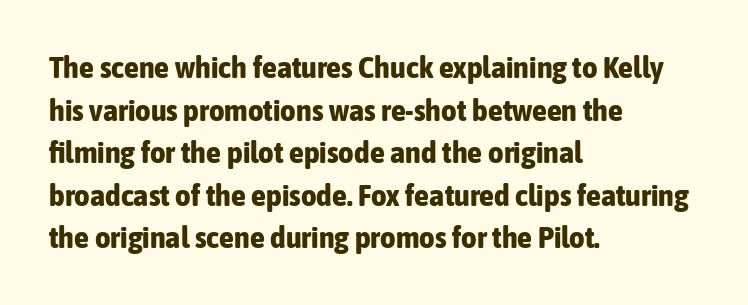
{"serif": "no", "italic": "no", "bold": "yes", "weight": "bold", "width": "condensed", "stroke_contrast": "low", "x_height": "medium", "monospaced": "no", "underline": "no", "align": "left", "line_spacing": "normal", "line_spacing_ratio": 1.42, "letter_spacing": "normal", "letter_spacing_em": 0.0, "glyph_px": 30}
